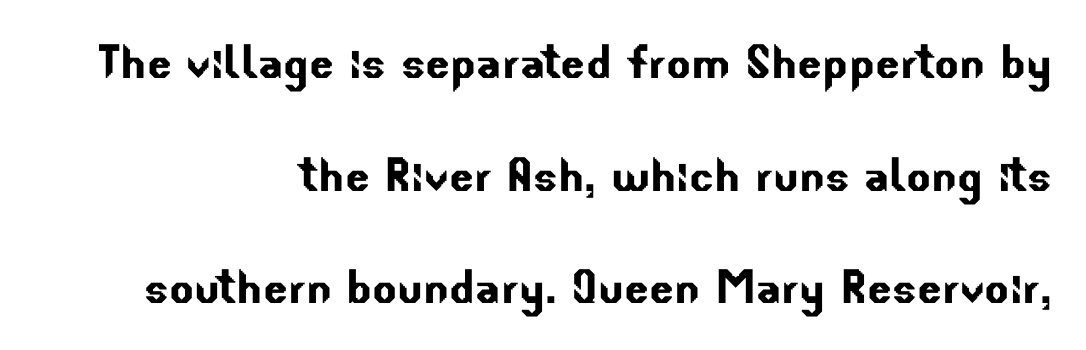
Q: Is the typeface a serif or a sans-serif typeface? A: Sans-serif.
Q: Is the text underlined? A: No.
Q: How is the paragraph aligned? A: Right-aligned.
Q: Is the spacing between letters normal or unusually wide? A: Normal.
Q: Is the spacing between lines tight, normal or loose? A: Loose.
Q: Width (condensed, normal, or wide)? A: Normal.
Q: Stroke contrast? A: Low.
Q: x-height? A: Small.
Q: Monospaced? A: No.
